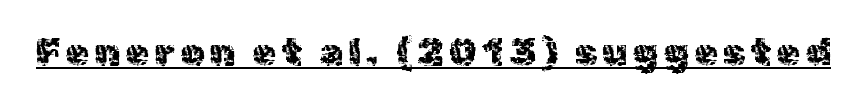
{"serif": "no", "italic": "no", "width": "normal", "x_height": "medium", "monospaced": "no", "underline": "yes", "glyph_px": 38}
